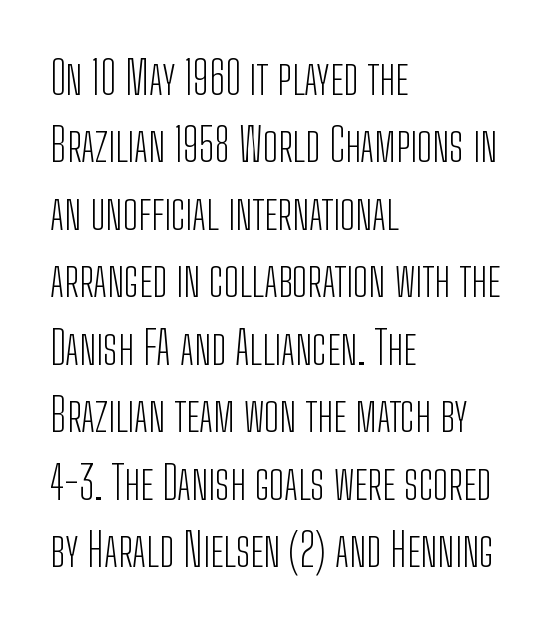
Beneath every word, the page is bare. The specimen reads as upright at a glance. The designer left line spacing at the default. You could call the tracking neutral — neither tight nor loose. Compared with a typical body face, this is equally light or lighter still.
